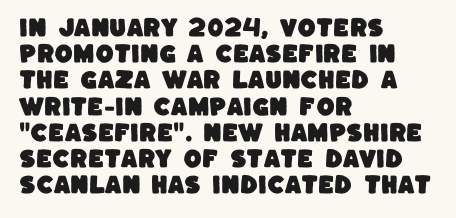
The image shows 21 px text type; set left-aligned, normal line spacing (1.25x), normal letter spacing, not underlined.
